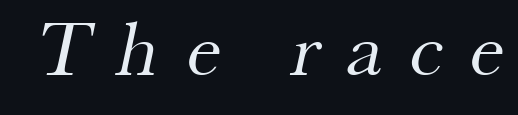
The letters look calm and open, with moderate or lighter stems. The passage shown is typed in a proportional face where columns would drift. The text was rendered using a seriffed face with decorative stroke endings. Honestly, the letter spacing is so wide it's the main thing you notice.
